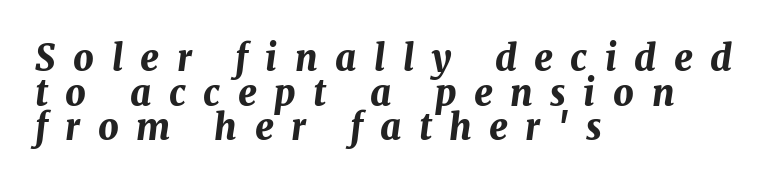
The image shows 36 px bold type, italic (leaning right); set left-aligned, tight line spacing (0.96x), unusually wide letter spacing (+0.49 em), not underlined; medium stroke contrast and a medium x-height.
